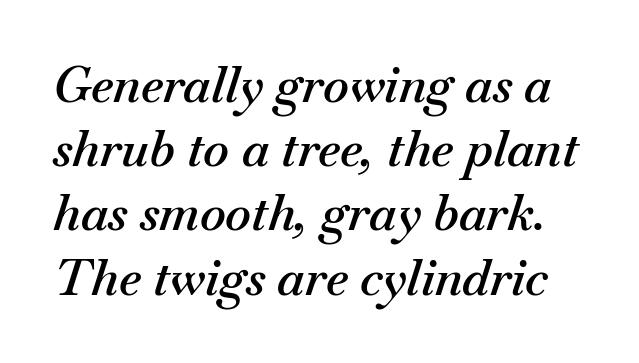
The image shows 49 px semibold type, italic (leaning right); set normal line spacing (1.31x), normal letter spacing, not underlined; medium stroke contrast and a small x-height.
